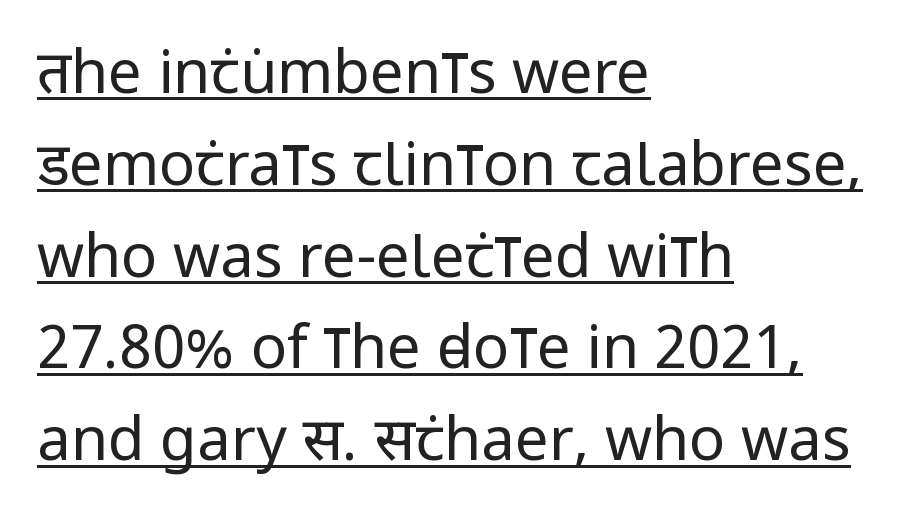
The image shows 60 px regular-weight, condensed sans-serif type, upright; set left-aligned, normal line spacing (1.53x), normal letter spacing, underlined; low stroke contrast and a large x-height.
